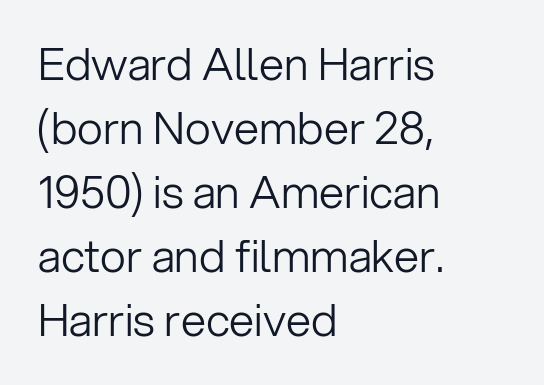
Q: Is the text bold? A: No.
Q: Is the text italic (slanted)? A: No, it is upright.
Q: Is the typeface a serif or a sans-serif typeface? A: Sans-serif.
Q: Is the text underlined? A: No.
Q: How is the paragraph aligned? A: Left-aligned.
Q: Is the spacing between letters normal or unusually wide? A: Normal.
Q: Is the spacing between lines tight, normal or loose? A: Normal.
Q: Width (condensed, normal, or wide)? A: Normal.
Q: Stroke contrast? A: Low.
Q: x-height? A: Medium.
Q: Monospaced? A: No.
